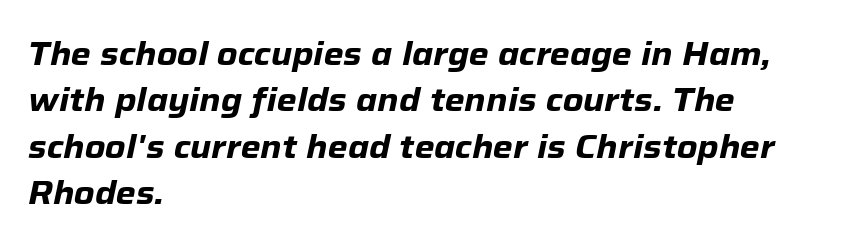
The passage shown is not underscored anywhere. Plenty of ink on the page — the face is bold. Where is the straight margin? On the left. Observe the lean: these are italic letterforms. Reading down the column, the eye jumps a familiar distance to each next line. This sample uses plain, unmodified letter spacing.
